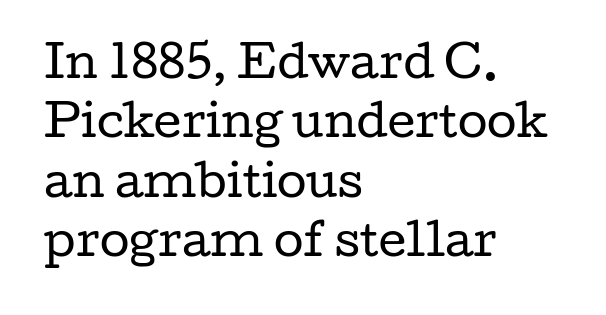
Spacing verdict: proportional, widths tailored to each character. Note: serifs present on the glyphs. Reading down the block, your eye returns to a fixed left position each line. The typography opts for an upright posture over an oblique one. Letters have the restrained weight of plain body copy at most.
